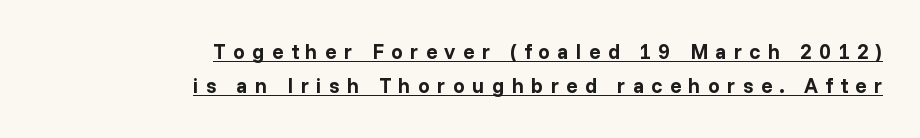
{"italic": "no", "bold": "yes", "underline": "yes", "align": "right", "line_spacing": "normal", "line_spacing_ratio": 1.64, "letter_spacing": "wide", "letter_spacing_em": 0.35, "glyph_px": 21}
